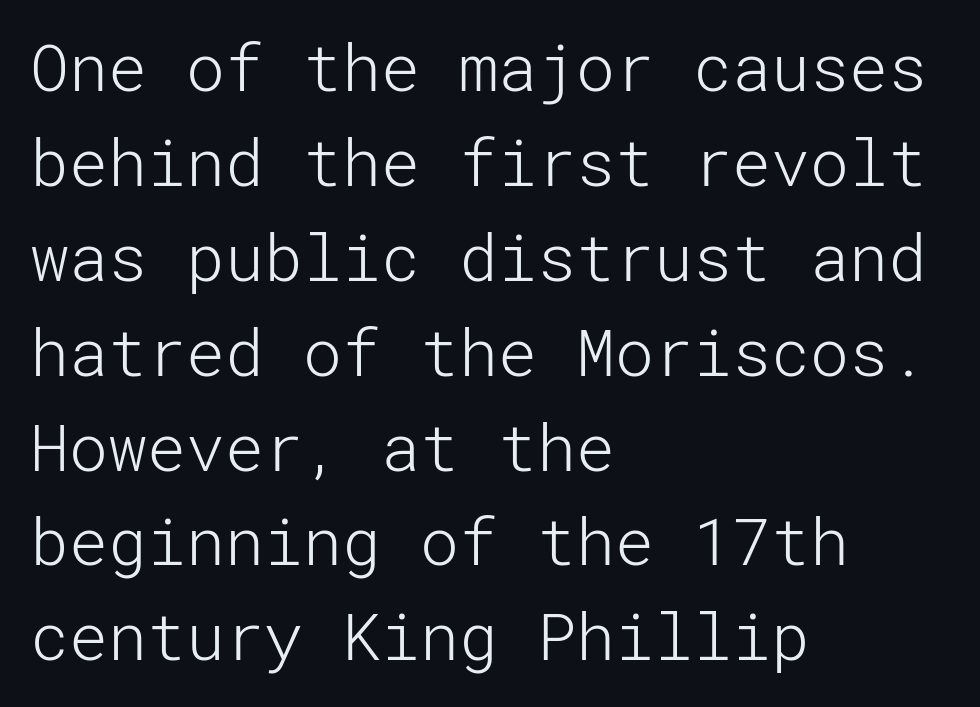
The image shows 65 px light sans-serif type, upright; set left-aligned, normal line spacing (1.46x), normal letter spacing, not underlined; low stroke contrast and a medium x-height.
